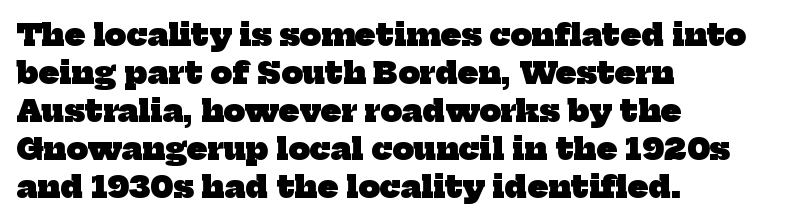
These lines are composed in type with serifs. Typesetter's note: full bold, strokes at maximum text heaviness. This sample keeps an unexceptional amount of space between lines. The specimen omits any rule beneath the text block's lines.
